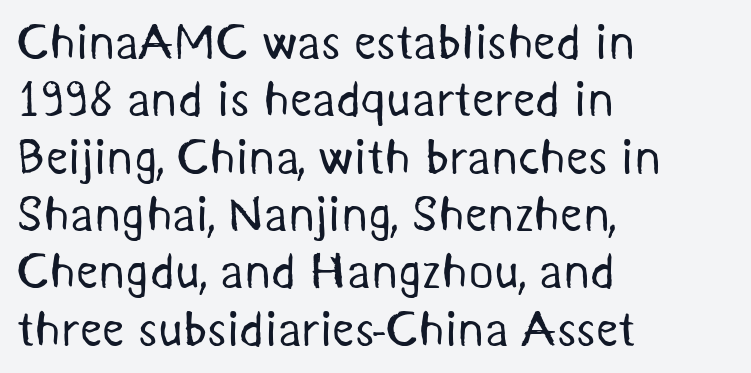
{"serif": "no", "bold": "no", "weight": "regular", "width": "normal", "stroke_contrast": "medium", "x_height": "medium", "monospaced": "no", "underline": "no", "align": "left", "line_spacing_ratio": 1.17, "letter_spacing": "normal", "letter_spacing_em": 0.0, "glyph_px": 49}
